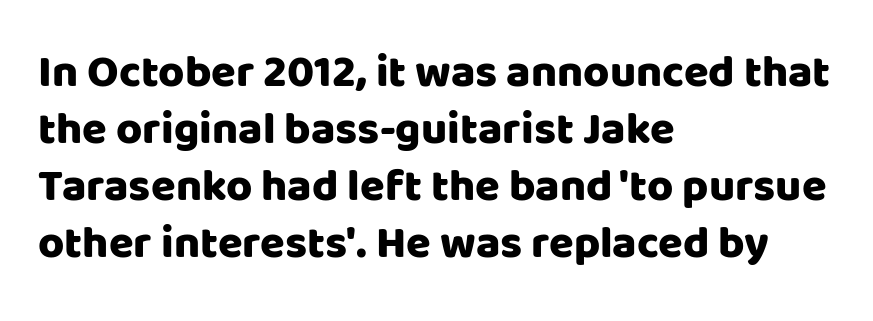
{"serif": "no", "italic": "no", "width": "normal", "stroke_contrast": "low", "x_height": "large", "monospaced": "no", "underline": "no", "align": "left", "line_spacing": "normal", "line_spacing_ratio": 1.27, "letter_spacing": "normal", "letter_spacing_em": 0.0, "glyph_px": 45}
